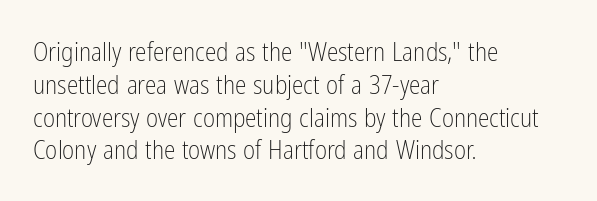
Check the space under the baseline: it is left empty. Posture: upright roman. Is the type heavy? It reads as light-to-regular instead. One-word summary of the alignment: left. The line-height multiplier appears to be the usual default.
